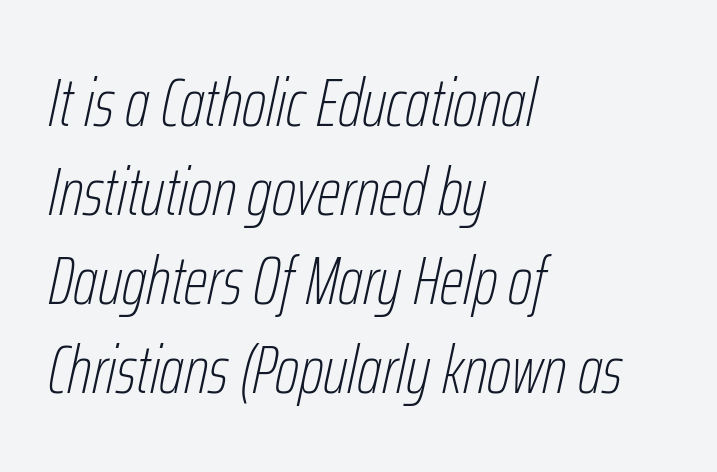
A clean baseline with only descenders dipping below it. The letterforms sit at book weight or below. In terms of leading, this rendering sits right in the middle. All the whitespace from short lines collects on the right. The rendering applies a slant to the glyphs.
